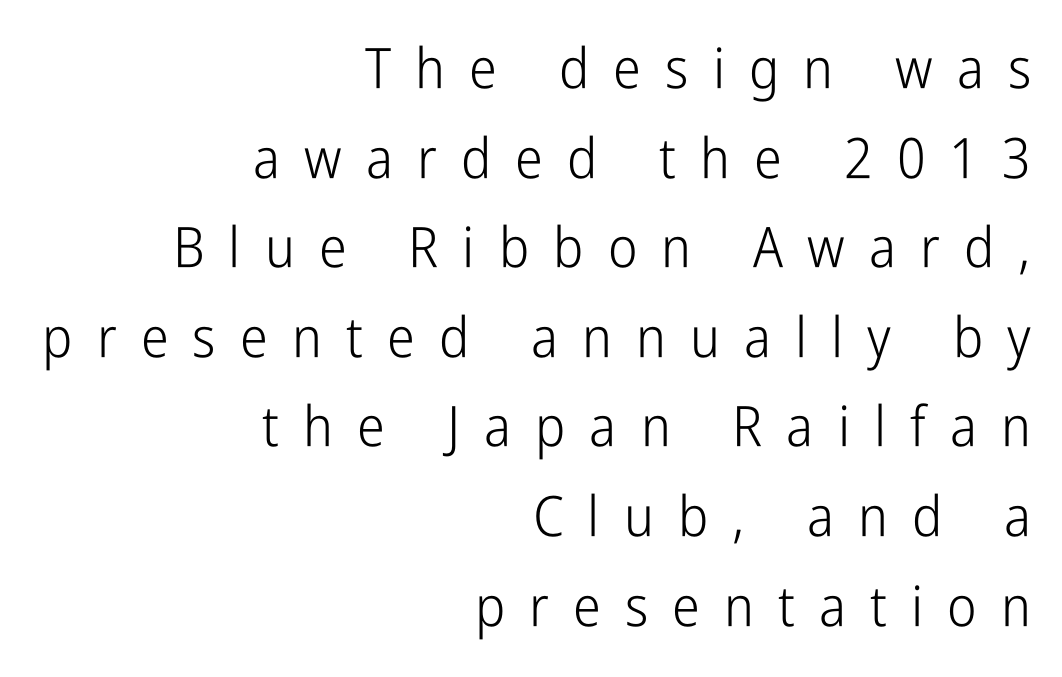
{"serif": "no", "italic": "no", "bold": "no", "weight": "light", "width": "condensed", "stroke_contrast": "low", "x_height": "medium", "monospaced": "no", "underline": "no", "align": "right", "line_spacing": "normal", "line_spacing_ratio": 1.6, "letter_spacing": "wide", "letter_spacing_em": 0.43, "glyph_px": 56}
